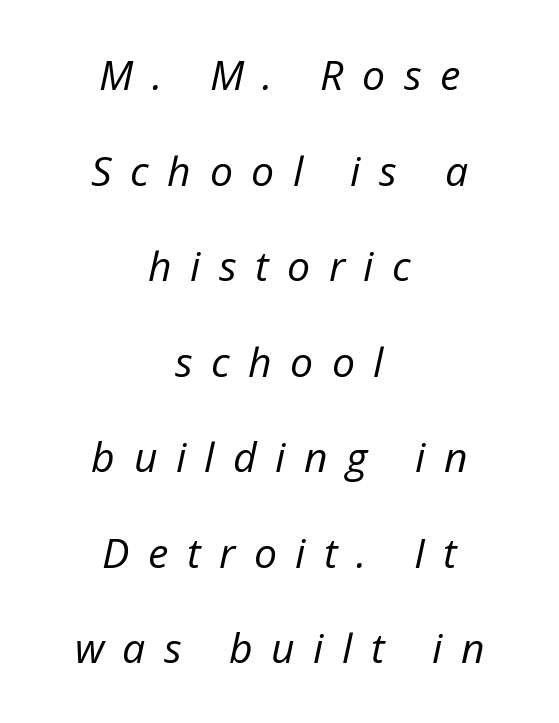
The image shows 41 px regular-weight type, italic (leaning right); set centered, loose line spacing (2.33x), unusually wide letter spacing (+0.45 em), not underlined; low stroke contrast and a medium x-height.
